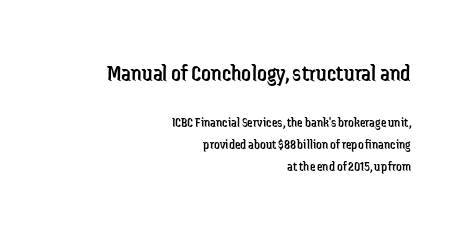
Q: Is the text bold? A: No.
Q: Is the text italic (slanted)? A: No, it is upright.
Q: Is the text underlined? A: No.
Q: How is the paragraph aligned? A: Right-aligned.
Q: Is the spacing between letters normal or unusually wide? A: Normal.
Q: Is the spacing between lines tight, normal or loose? A: Normal.
Q: Which block of text is set in a larger size, the first (top) or the second (bottom)? A: The first (top) one.
